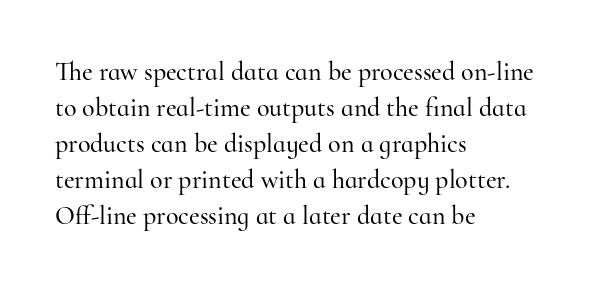
Q: Is the text italic (slanted)? A: No, it is upright.
Q: Is the text underlined? A: No.
Q: How is the paragraph aligned? A: Left-aligned.
Q: Is the spacing between letters normal or unusually wide? A: Normal.
Q: Is the spacing between lines tight, normal or loose? A: Normal.
